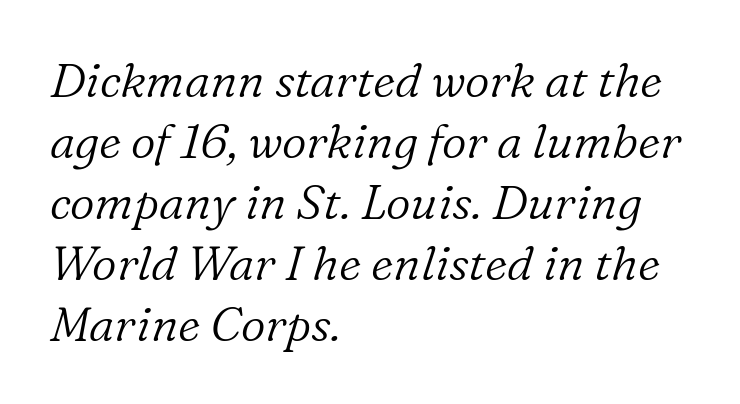
The image shows 48 px light serif type, italic (leaning right); set left-aligned, normal line spacing (1.27x), normal letter spacing, not underlined; low stroke contrast and a medium x-height.
